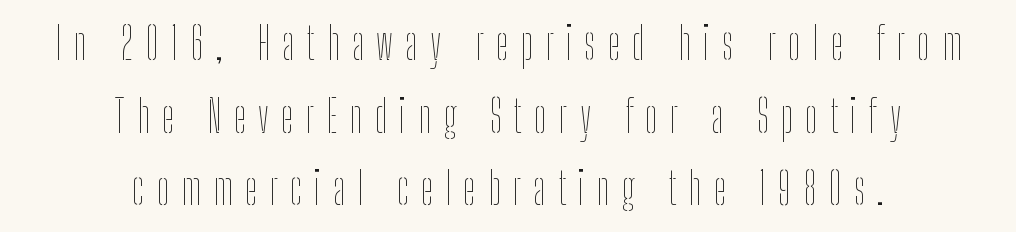
{"italic": "no", "bold": "no", "weight": "thin", "width": "condensed", "stroke_contrast": "low", "x_height": "medium", "monospaced": "no", "underline": "no", "align": "center", "line_spacing": "normal", "line_spacing_ratio": 1.65, "letter_spacing": "wide", "letter_spacing_em": 0.28, "glyph_px": 44}
